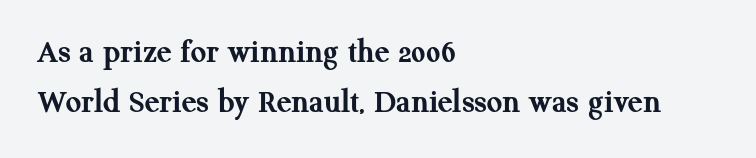
A typesetter would label this face a serif. The words here are not underlined. Nope, not italic — everything's standing straight. Weight check: bold — yes, fully.
